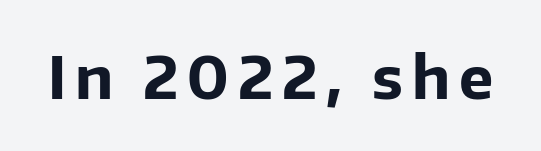
The image shows 58 px bold sans-serif type, upright; set not underlined; low stroke contrast and a medium x-height.
